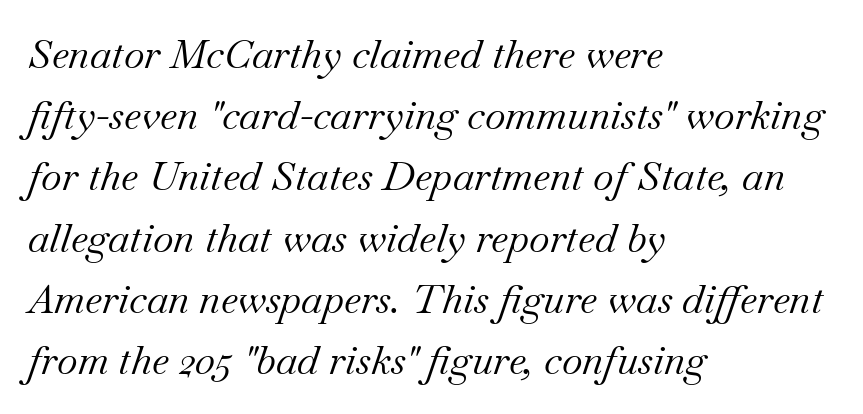
The image shows 40 px regular-weight serif type, italic (leaning right); set left-aligned, normal line spacing (1.53x), normal letter spacing, not underlined; medium stroke contrast and a small x-height.
